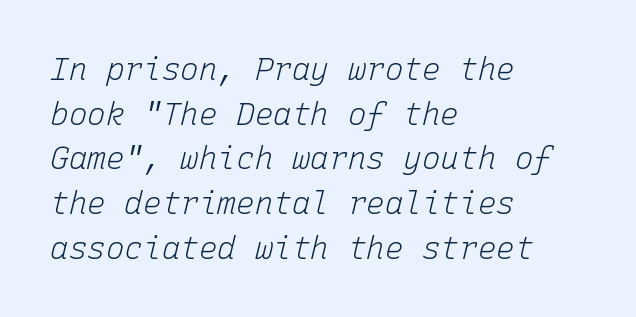
The image shows 31 px light type, italic (leaning right), monospaced; set left-aligned, normal line spacing (1.44x), normal letter spacing, not underlined; low stroke contrast and a medium x-height.
